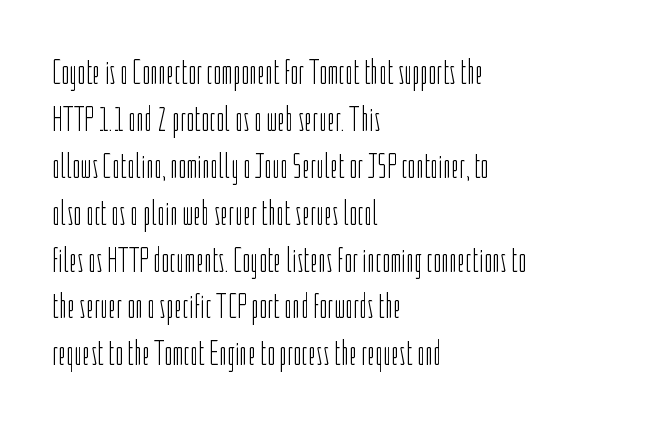
Q: Is the text bold? A: No.
Q: Is the text italic (slanted)? A: No, it is upright.
Q: Is the typeface a serif or a sans-serif typeface? A: Sans-serif.
Q: Is the text underlined? A: No.
Q: How is the paragraph aligned? A: Left-aligned.
Q: Is the spacing between letters normal or unusually wide? A: Normal.
Q: Is the spacing between lines tight, normal or loose? A: Normal.
Q: Width (condensed, normal, or wide)? A: Condensed.
Q: Stroke contrast? A: Low.
Q: x-height? A: Medium.
Q: Monospaced? A: No.
